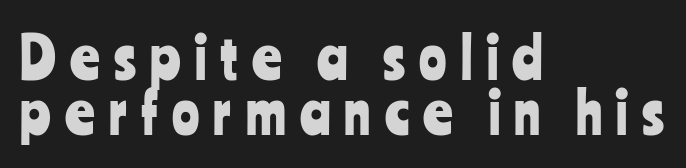
The paragraph has a hard left edge and a soft right edge. The letters stand straight up with perfectly vertical stems. Horizontal bands of white between lines are thin slivers. This rendering employs a face without finishing strokes, i.e., a sans-serif. Has an underline been added? It has not. The letters advance in unequal steps, a hallmark of proportional type.
